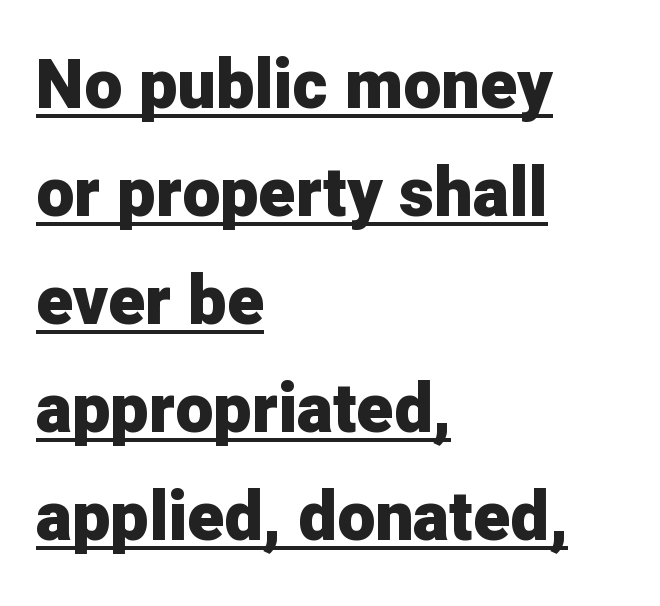
{"serif": "no", "italic": "no", "bold": "yes", "weight": "heavy", "width": "normal", "stroke_contrast": "low", "x_height": "medium", "monospaced": "no", "underline": "yes", "align": "left", "line_spacing": "normal", "line_spacing_ratio": 1.59, "letter_spacing": "normal", "letter_spacing_em": 0.0, "glyph_px": 68}
